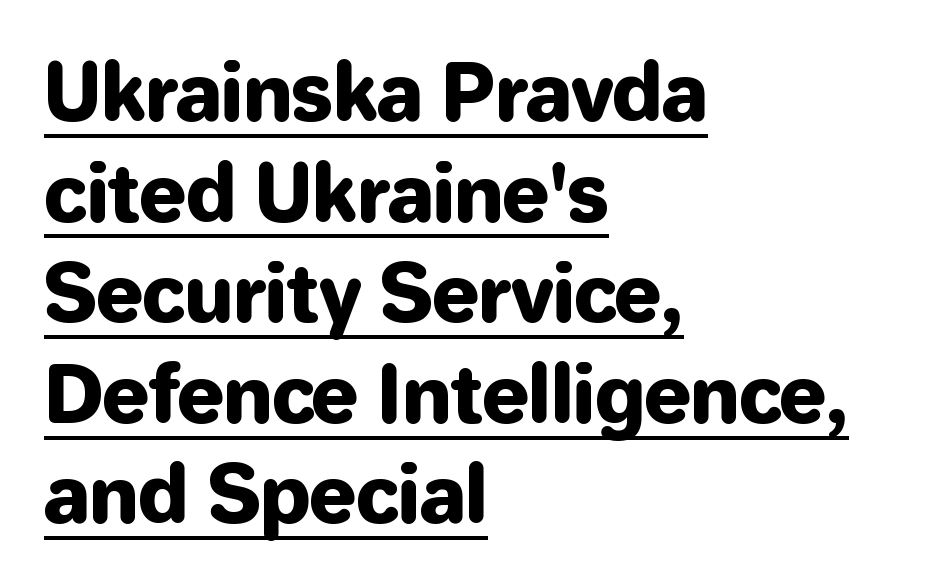
The image shows 78 px sans-serif type, upright; set left-aligned, normal line spacing (1.29x), normal letter spacing, underlined; low stroke contrast and a medium x-height.
